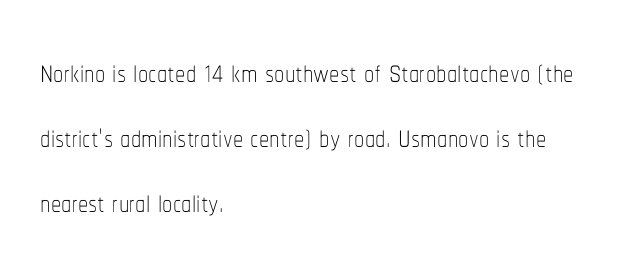
The image shows 41 px thin, condensed type, upright; set left-aligned, normal line spacing (1.59x), normal letter spacing, not underlined; low stroke contrast and a medium x-height.
